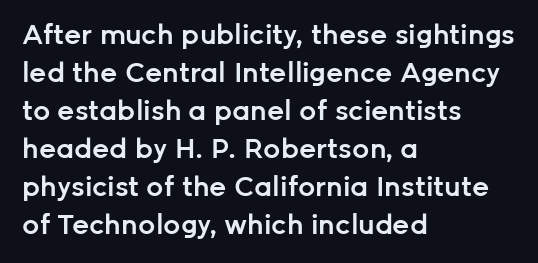
Q: Is the text bold? A: Semi-bold.
Q: Is the text italic (slanted)? A: No, it is upright.
Q: Is the text underlined? A: No.
Q: How is the paragraph aligned? A: Left-aligned.
Q: Is the spacing between letters normal or unusually wide? A: Normal.
Q: Is the spacing between lines tight, normal or loose? A: Normal.
